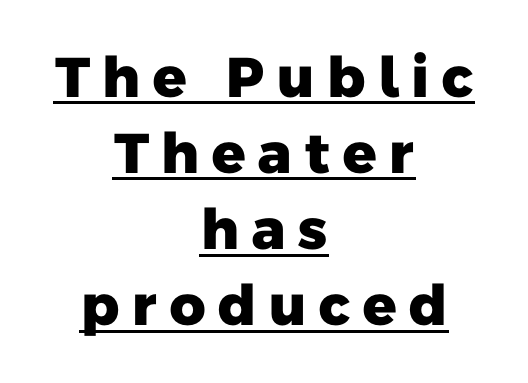
How heavy is the stroke? Heavy — this is a bold. Varying glyph widths throughout — classic text-font behaviour. The specimen includes a rule beneath the text block's lines. Does the leading feel generous? No, just average. Compared with a flush-left layout, this one balances lines on the center instead. The typeface chosen for these lines omits serifs.
